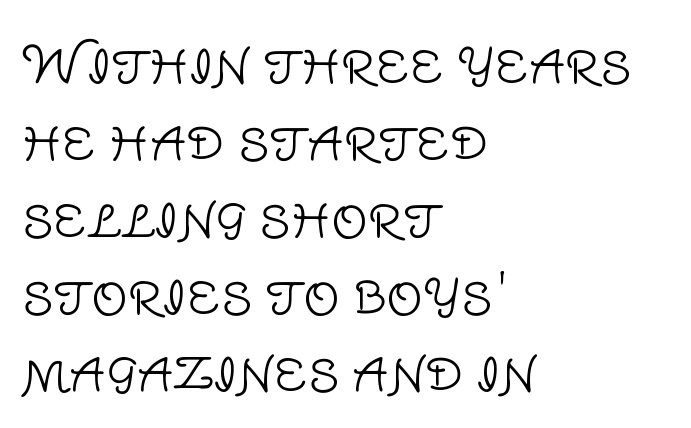
The image shows 51 px light sans-serif type; set left-aligned, normal line spacing (1.51x), normal letter spacing, not underlined; low stroke contrast and a large x-height.
